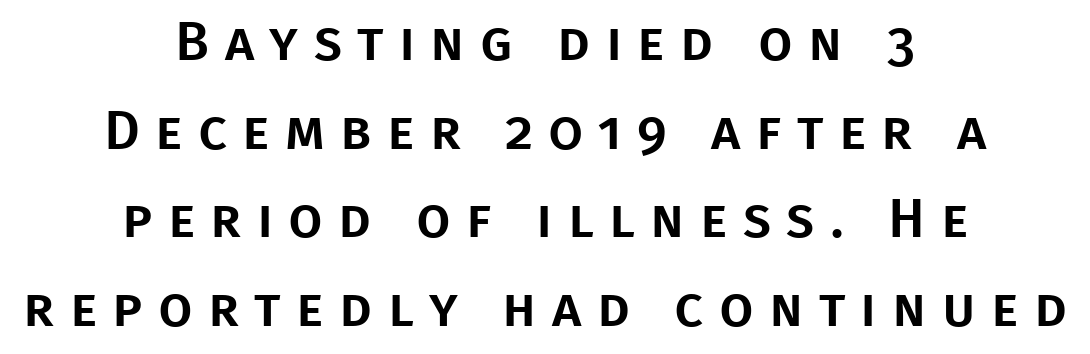
Varying glyph widths throughout — classic text-font behaviour. The foot of each line stays bare and open. The line texture is sparse and dotted thanks to wide tracking. Characters remain perfectly vertical along every line. Neither beginnings nor endings align; midpoints do. These lines are composed in type without serifs.
